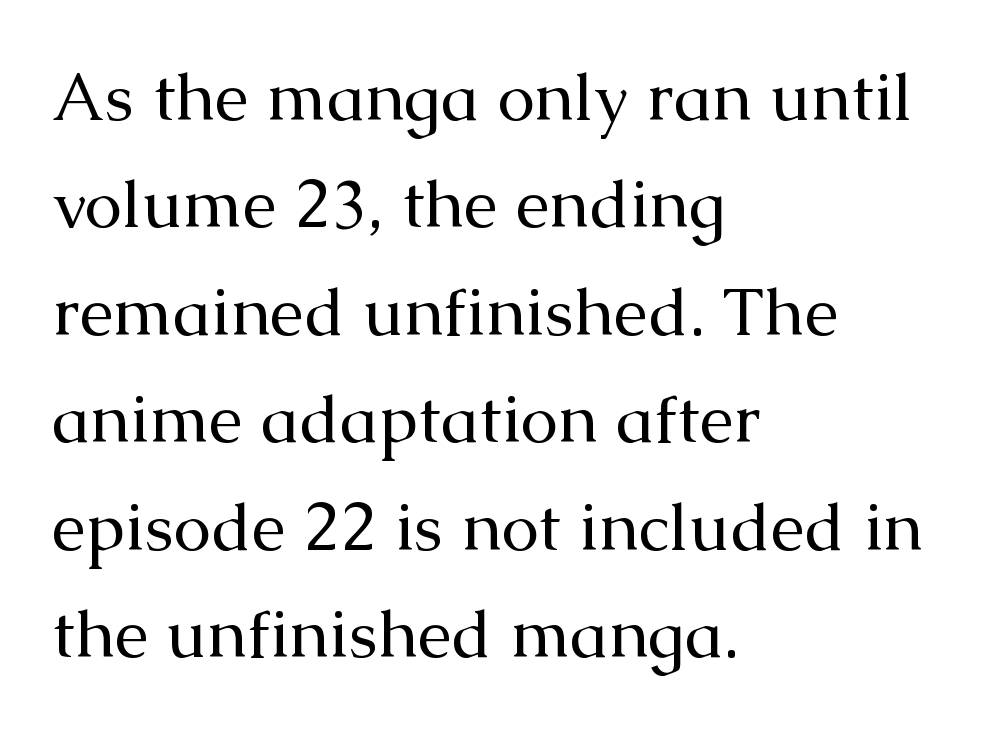
{"serif": "yes", "italic": "no", "bold": "no", "weight": "regular", "width": "normal", "stroke_contrast": "medium", "x_height": "medium", "monospaced": "no", "underline": "no", "align": "left", "line_spacing": "normal", "line_spacing_ratio": 1.58, "letter_spacing": "normal", "letter_spacing_em": 0.0, "glyph_px": 68}
